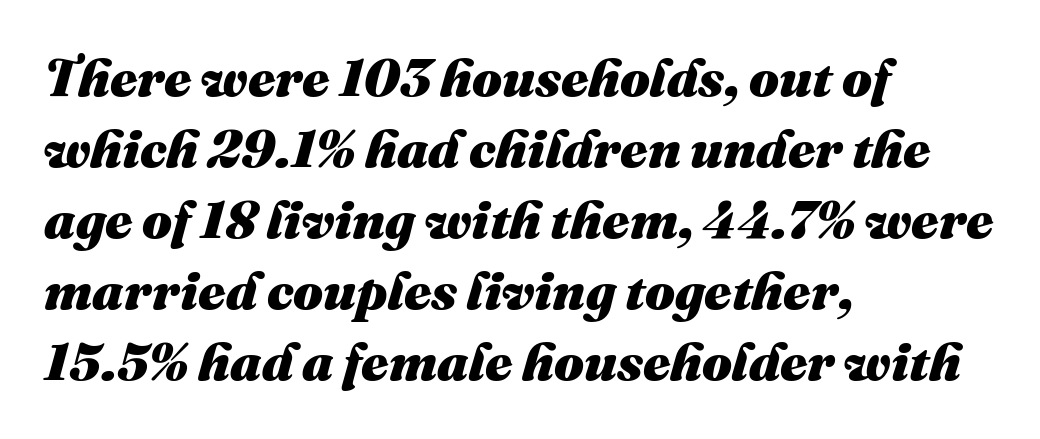
Does extra space separate the letters? No, they use regular spacing. The words here are not underlined. Alignment: flush left. Quick note: italic.
